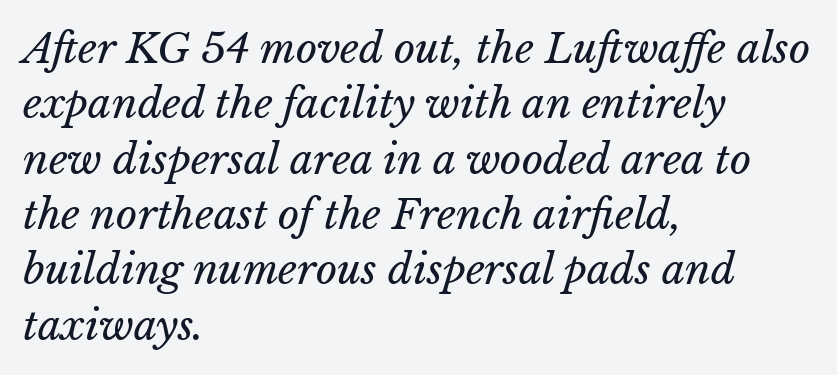
The image shows 41 px regular-weight type; set left-aligned, normal line spacing (1.35x), normal letter spacing, not underlined; low stroke contrast and a medium x-height.
